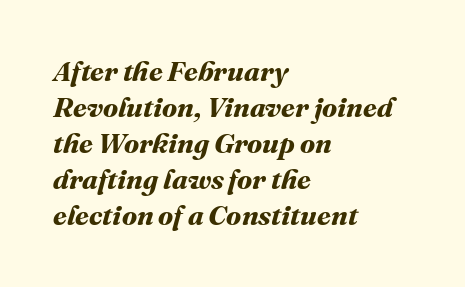
The image shows 28 px bold type; set left-aligned, normal line spacing (1.29x), normal letter spacing, not underlined; medium stroke contrast and a medium x-height.
